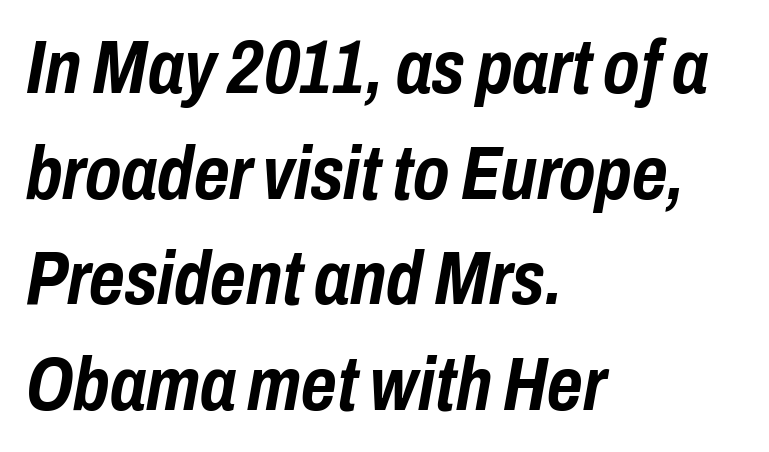
{"italic": "yes", "lean": "right", "slant_degrees": 10, "bold": "yes", "weight": "semibold", "width": "condensed", "stroke_contrast": "low", "x_height": "medium", "monospaced": "no", "underline": "no", "align": "left", "line_spacing": "normal", "line_spacing_ratio": 1.39, "letter_spacing": "normal", "letter_spacing_em": 0.0, "glyph_px": 76}
